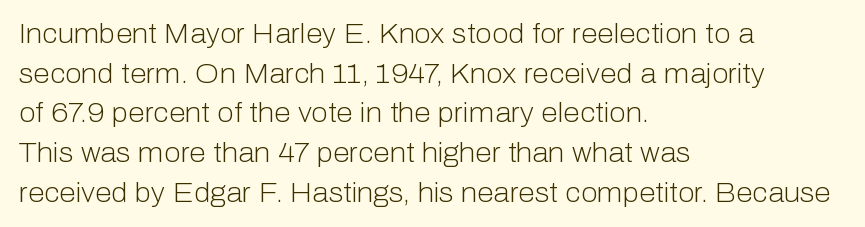
Q: Is the text bold? A: No.
Q: Is the text italic (slanted)? A: No, it is upright.
Q: Is the text underlined? A: No.
Q: How is the paragraph aligned? A: Left-aligned.
Q: Is the spacing between letters normal or unusually wide? A: Normal.
Q: Is the spacing between lines tight, normal or loose? A: Normal.
